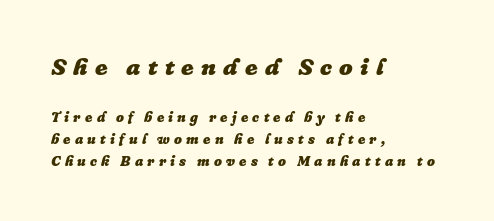
Line beginnings align vertically; line endings do not. Look at the stroke-to-counter ratio: heavy, a bold. The gap between lines stays unmarked. Larger block? The one above; the one below is distinctly smaller. These lines were composed using italics. The line texture is sparse and dotted thanks to wide tracking.
